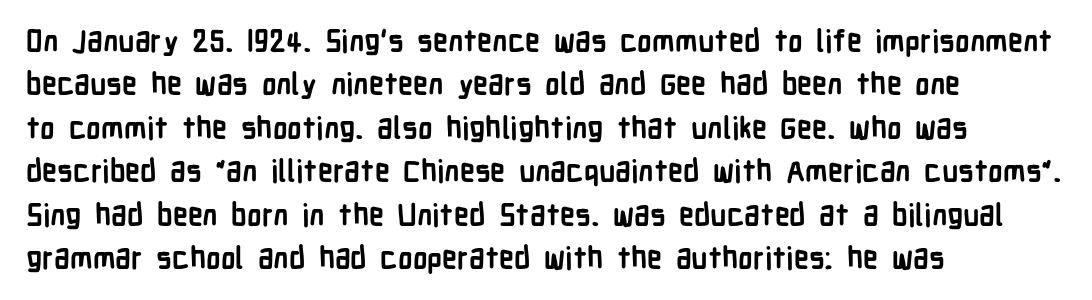
The image shows 30 px semibold, condensed sans-serif type, upright; set left-aligned, normal line spacing (1.45x), normal letter spacing, not underlined; low stroke contrast and a medium x-height.
